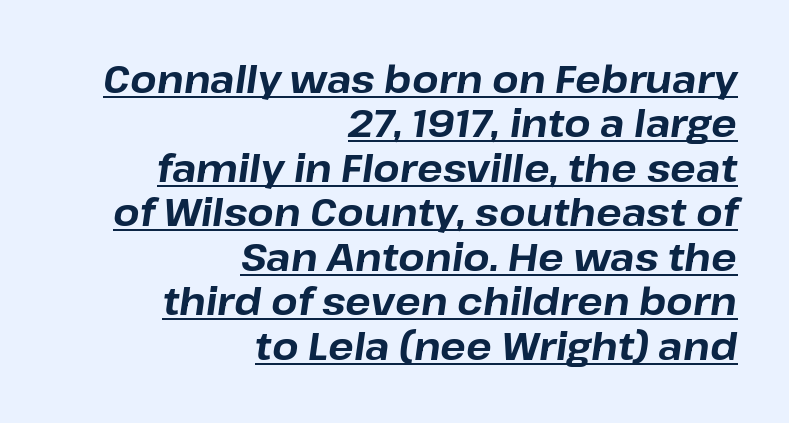
The image shows 38 px bold type, italic (leaning right); set right-aligned, line spacing 1.17x, normal letter spacing, underlined; low stroke contrast and a medium x-height.
